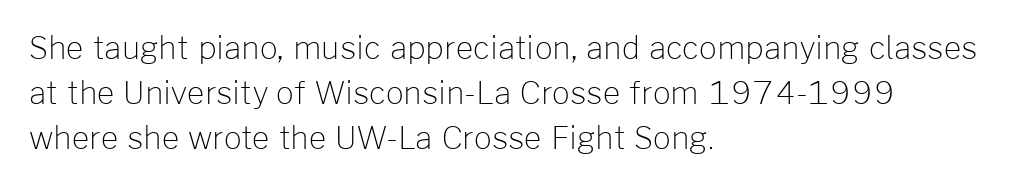
Spacing verdict: proportional, widths tailored to each character. Stroke mass is kept to a normal reading level or below. A typesetter would call this zero additional tracking. Students, observe: this is what conventionally led text looks like.
